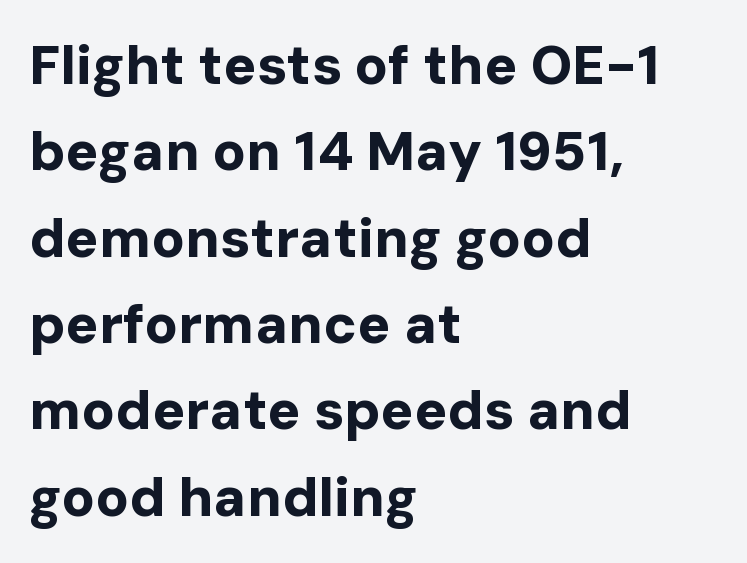
The image shows 55 px bold sans-serif type, upright; set left-aligned, normal line spacing (1.57x), normal letter spacing, not underlined; low stroke contrast and a medium x-height.
